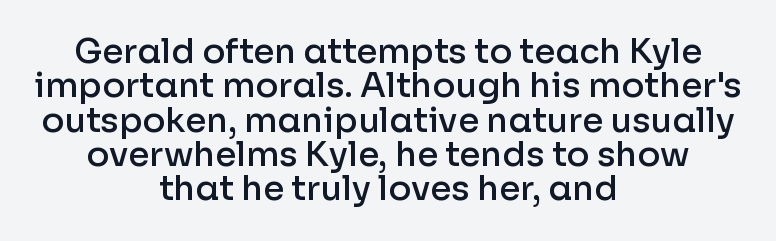
Spacing between characters is what you'd get straight out of the box. Any mark beneath the type? The region is blank. The face used here is a sans, in the tradition of grotesques and geometrics. Nope, not italic — everything's standing straight.
